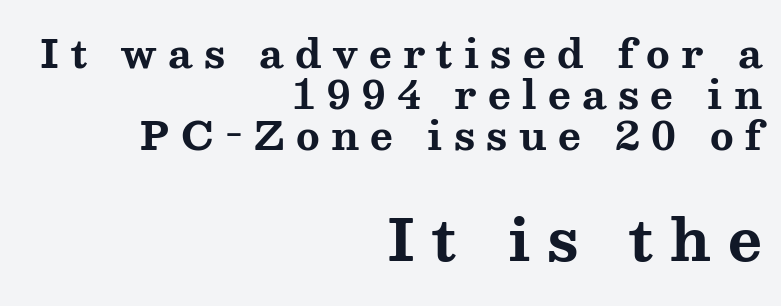
The image shows 58 px bold, wide serif type, upright; set right-aligned, tight line spacing (1.05x), unusually wide letter spacing (+0.29 em), not underlined; the second (bottom) block is 1.49x larger; medium stroke contrast and a medium x-height.
